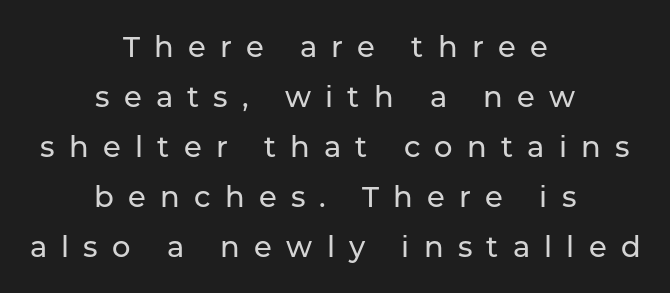
The font family rendered here belongs to the sans-serif group. You could not count columns in this text — the font is proportionally spaced. The type is letterspaced generously, with wide tracking. When letters stand straight like this, we call the style roman or upright.
